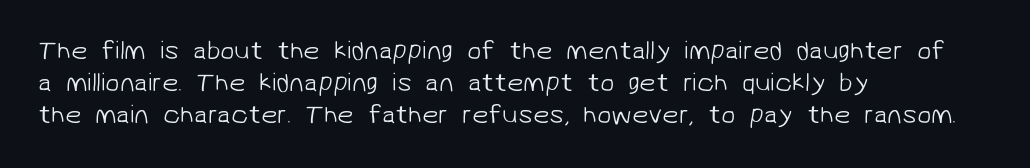
{"bold": "no", "underline": "no", "align": "left", "line_spacing_ratio": 1.24, "letter_spacing": "normal", "letter_spacing_em": 0.0, "glyph_px": 26}
